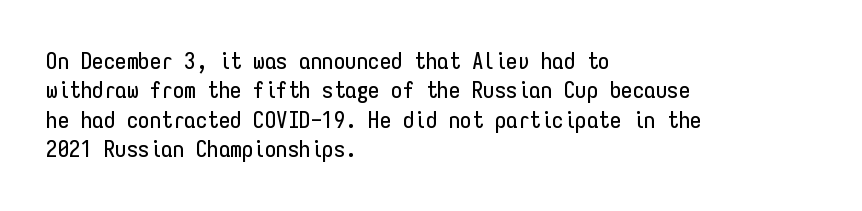
Q: Is the text italic (slanted)? A: No, it is upright.
Q: Is the text underlined? A: No.
Q: How is the paragraph aligned? A: Left-aligned.
Q: Is the spacing between letters normal or unusually wide? A: Normal.
Q: Is the spacing between lines tight, normal or loose? A: Normal.
